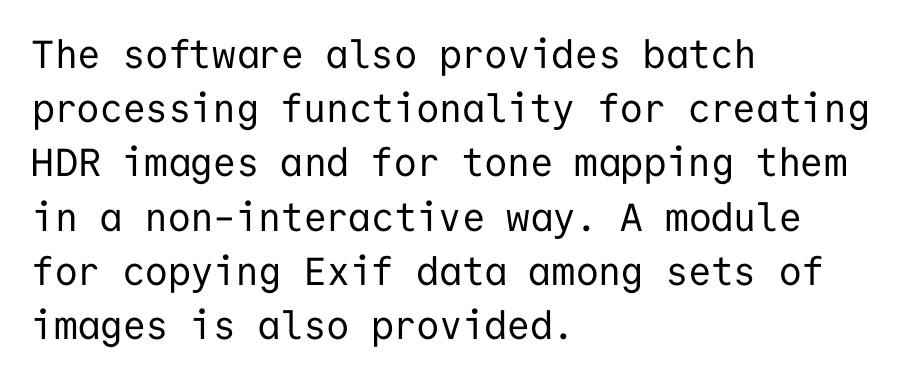
The image shows 39 px regular-weight sans-serif type, upright, monospaced; set left-aligned, normal line spacing (1.39x), normal letter spacing, not underlined; low stroke contrast and a medium x-height.
